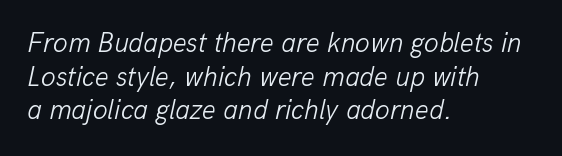
{"italic": "yes", "lean": "right", "slant_degrees": 13, "bold": "no", "underline": "no", "align": "left", "line_spacing": "normal", "line_spacing_ratio": 1.25, "letter_spacing": "normal", "letter_spacing_em": 0.0, "glyph_px": 27}
